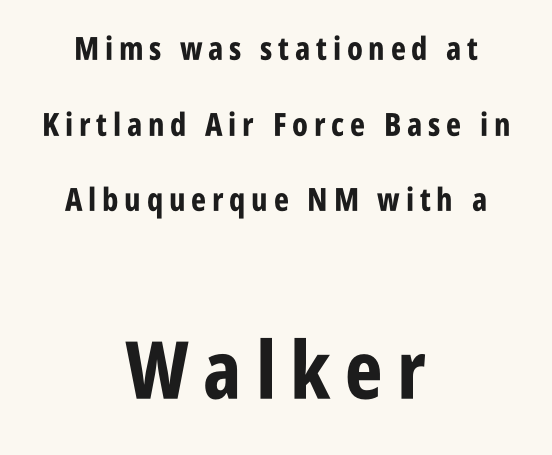
The image shows 80 px bold, condensed sans-serif type, upright; set centered, loose line spacing (2.36x), not underlined; the second (bottom) block is 2.5x larger; low stroke contrast and a large x-height.
